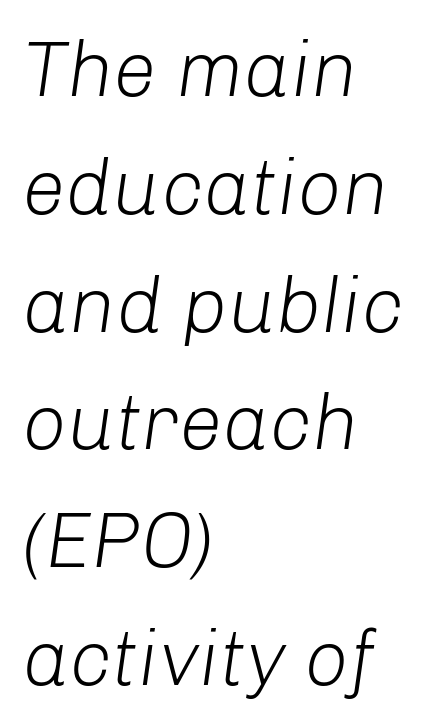
{"italic": "yes", "lean": "right", "slant_degrees": 8, "bold": "no", "weight": "light", "width": "normal", "stroke_contrast": "low", "x_height": "medium", "monospaced": "no", "underline": "no", "align": "left", "line_spacing": "normal", "line_spacing_ratio": 1.51, "letter_spacing": "normal", "letter_spacing_em": 0.0, "glyph_px": 78}
